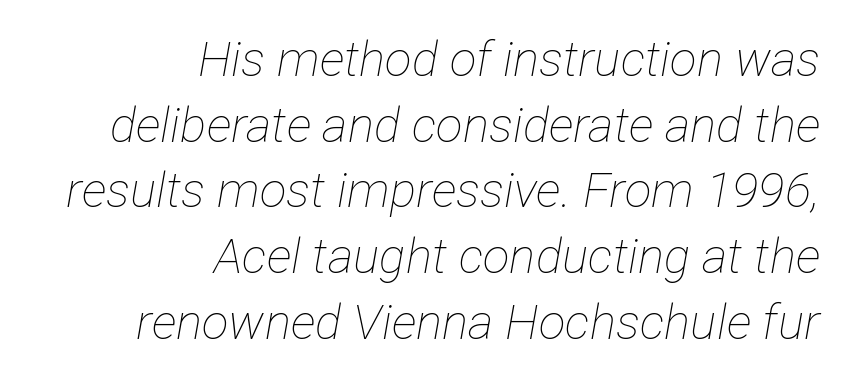
{"italic": "yes", "lean": "right", "slant_degrees": 12, "bold": "no", "weight": "thin", "width": "condensed", "stroke_contrast": "low", "x_height": "medium", "monospaced": "no", "underline": "no", "align": "right", "line_spacing": "normal", "line_spacing_ratio": 1.34, "letter_spacing": "normal", "letter_spacing_em": 0.0, "glyph_px": 49}
